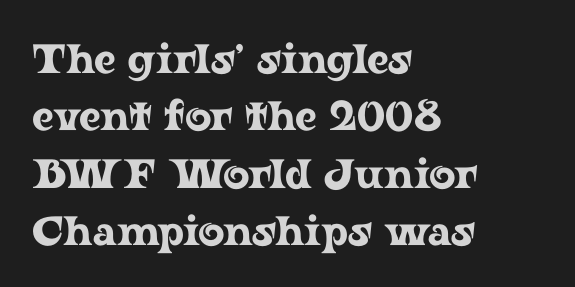
Q: Is the text italic (slanted)? A: No, it is upright.
Q: Is the typeface a serif or a sans-serif typeface? A: Serif.
Q: Is the text underlined? A: No.
Q: How is the paragraph aligned? A: Left-aligned.
Q: Is the spacing between letters normal or unusually wide? A: Normal.
Q: Is the spacing between lines tight, normal or loose? A: Normal.
Q: Width (condensed, normal, or wide)? A: Wide.
Q: Stroke contrast? A: Low.
Q: x-height? A: Medium.
Q: Monospaced? A: No.
